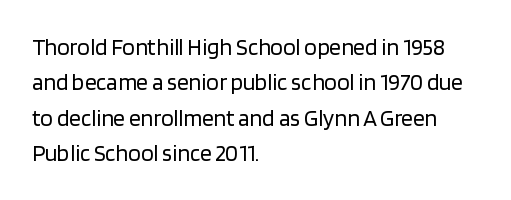
Q: Is the text bold? A: No.
Q: Is the text italic (slanted)? A: No, it is upright.
Q: Is the text underlined? A: No.
Q: How is the paragraph aligned? A: Left-aligned.
Q: Is the spacing between letters normal or unusually wide? A: Normal.
Q: Is the spacing between lines tight, normal or loose? A: Normal.
